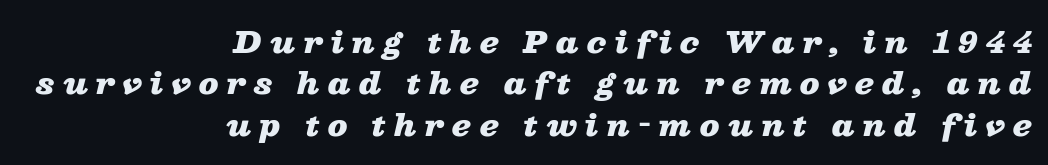
The image shows 29 px heavy, wide type, italic (leaning right); set right-aligned, normal line spacing (1.43x), unusually wide letter spacing (+0.28 em), not underlined; low stroke contrast and a medium x-height.
